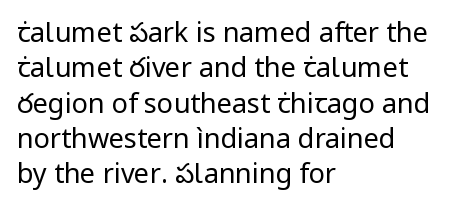
Q: Is the text bold? A: No.
Q: Is the text italic (slanted)? A: No, it is upright.
Q: Is the text underlined? A: No.
Q: How is the paragraph aligned? A: Left-aligned.
Q: Is the spacing between letters normal or unusually wide? A: Normal.
Q: Is the spacing between lines tight, normal or loose? A: Normal.
